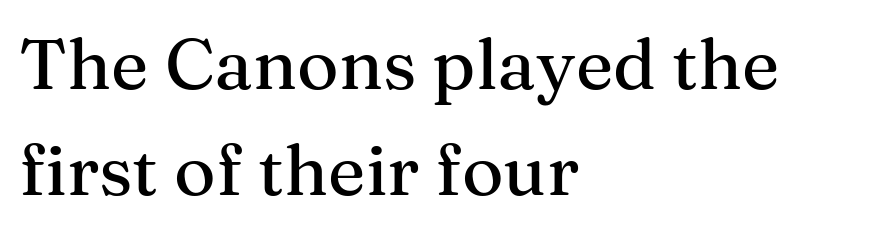
{"serif": "yes", "italic": "no", "width": "normal", "stroke_contrast": "medium", "x_height": "medium", "monospaced": "no", "underline": "no", "align": "left", "line_spacing": "normal", "line_spacing_ratio": 1.5, "letter_spacing": "normal", "letter_spacing_em": 0.0, "glyph_px": 71}
